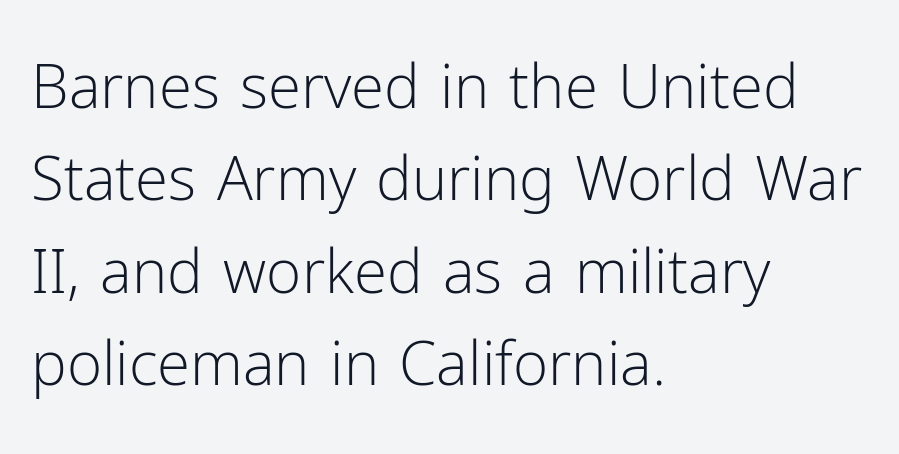
{"serif": "no", "italic": "no", "bold": "no", "weight": "light", "width": "normal", "stroke_contrast": "low", "x_height": "medium", "monospaced": "no", "underline": "no", "align": "left", "line_spacing": "normal", "line_spacing_ratio": 1.54, "letter_spacing": "normal", "letter_spacing_em": 0.0, "glyph_px": 60}
